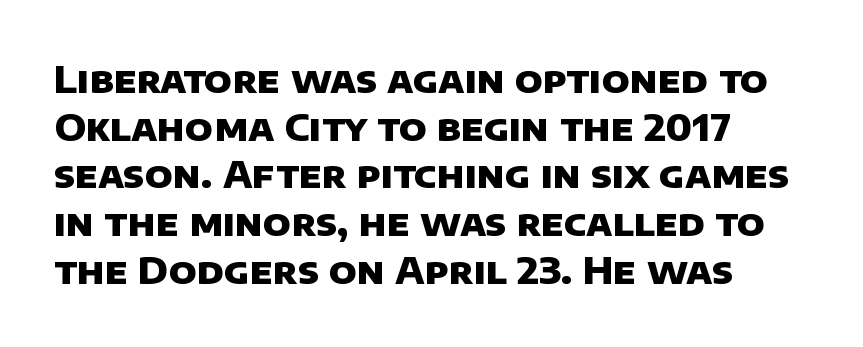
{"serif": "no", "bold": "yes", "weight": "heavy", "width": "normal", "stroke_contrast": "low", "x_height": "large", "monospaced": "no", "underline": "no", "align": "left", "line_spacing": "normal", "line_spacing_ratio": 1.29, "letter_spacing": "normal", "letter_spacing_em": 0.0, "glyph_px": 37}
